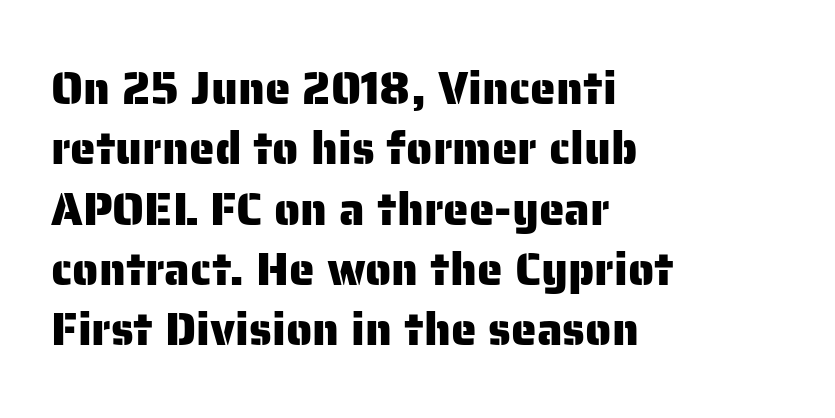
{"serif": "no", "italic": "no", "width": "normal", "stroke_contrast": "low", "x_height": "medium", "monospaced": "no", "underline": "no", "align": "left", "line_spacing": "normal", "line_spacing_ratio": 1.31, "letter_spacing": "normal", "letter_spacing_em": 0.0, "glyph_px": 46}
